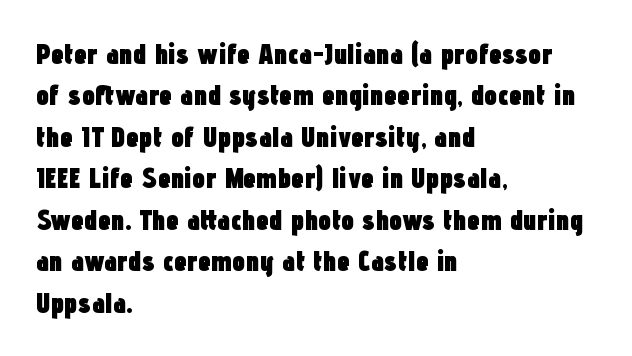
Do the letters lean? They stand straight. Examine the stroke ends and you'll find no serifs. The text block is weighted toward the left margin, trailing off unevenly rightward. Typesetter's note: full bold, strokes at maximum text heaviness. The zone under the glyphs is completely vacant.
